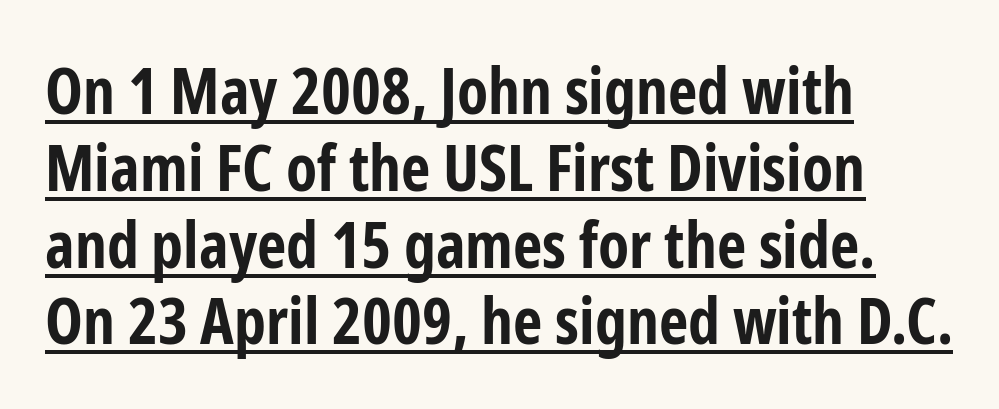
Q: Is the text bold? A: Yes.
Q: Is the text italic (slanted)? A: No, it is upright.
Q: Is the typeface a serif or a sans-serif typeface? A: Sans-serif.
Q: Is the text underlined? A: Yes.
Q: How is the paragraph aligned? A: Left-aligned.
Q: Is the spacing between letters normal or unusually wide? A: Normal.
Q: Width (condensed, normal, or wide)? A: Condensed.
Q: Stroke contrast? A: Low.
Q: x-height? A: Medium.
Q: Monospaced? A: No.
